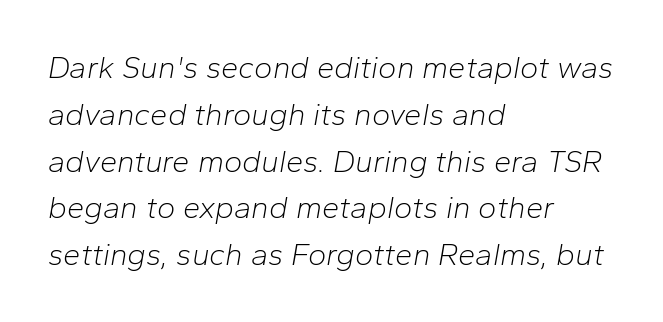
The image shows 31 px light type, italic (leaning right); set left-aligned, normal line spacing (1.51x), normal letter spacing, not underlined; low stroke contrast and a medium x-height.
